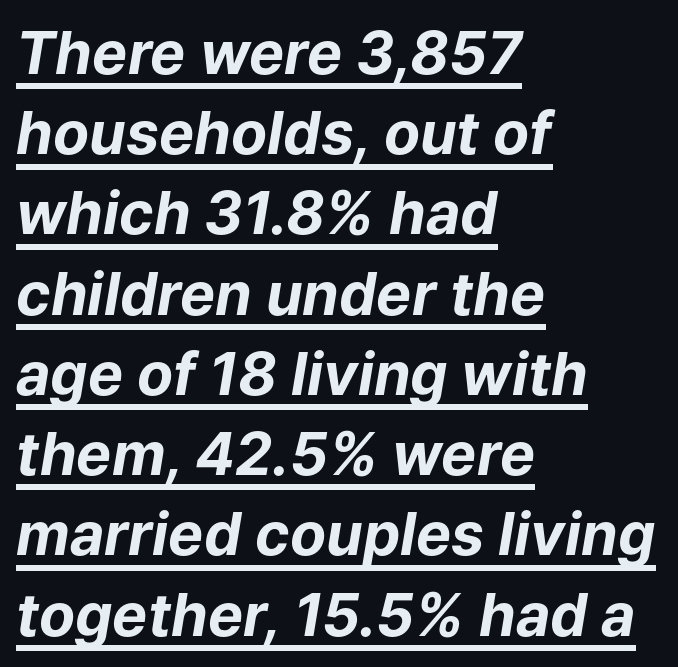
Varying glyph widths throughout — classic text-font behaviour. The compositor pushed each line to the left boundary. The passage shown leans; its letterforms are oblique. Each new line begins a customary step beneath the previous one.
